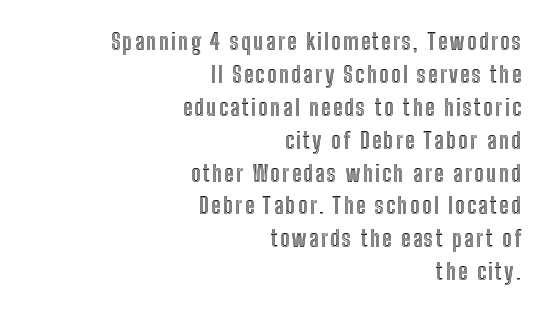
Q: Is the text italic (slanted)? A: No, it is upright.
Q: Is the text underlined? A: No.
Q: How is the paragraph aligned? A: Right-aligned.
Q: Is the spacing between lines tight, normal or loose? A: Normal.
